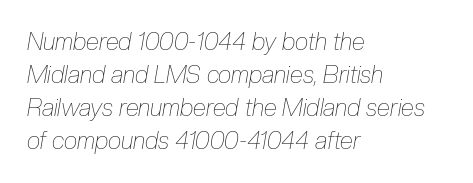
Q: Is the text bold? A: No.
Q: Is the text italic (slanted)? A: Yes, it leans right by about 10 degrees.
Q: Is the text underlined? A: No.
Q: How is the paragraph aligned? A: Left-aligned.
Q: Is the spacing between letters normal or unusually wide? A: Normal.
Q: Is the spacing between lines tight, normal or loose? A: Normal.
